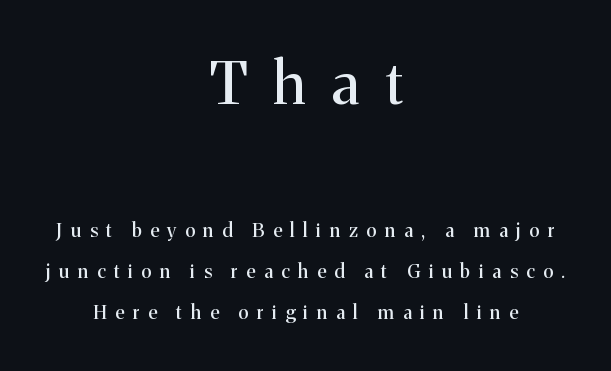
{"serif": "yes", "italic": "no", "width": "normal", "stroke_contrast": "medium", "x_height": "medium", "monospaced": "no", "underline": "no", "align": "center", "line_spacing": "loose", "line_spacing_ratio": 2.16, "letter_spacing": "wide", "letter_spacing_em": 0.45, "larger_block": "first", "size_ratio": 3.05, "glyph_px": 58}
